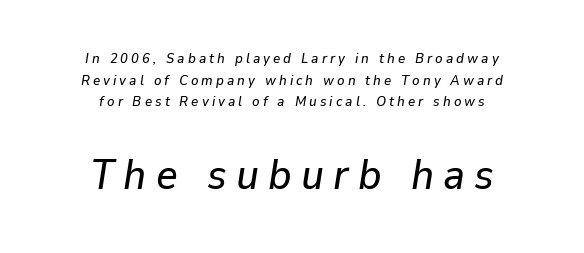
{"italic": "yes", "lean": "right", "slant_degrees": 9, "width": "normal", "stroke_contrast": "low", "x_height": "medium", "monospaced": "no", "underline": "no", "align": "center", "line_spacing": "normal", "line_spacing_ratio": 1.54, "letter_spacing": "wide", "letter_spacing_em": 0.22, "larger_block": "second", "size_ratio": 3.0, "glyph_px": 42}
